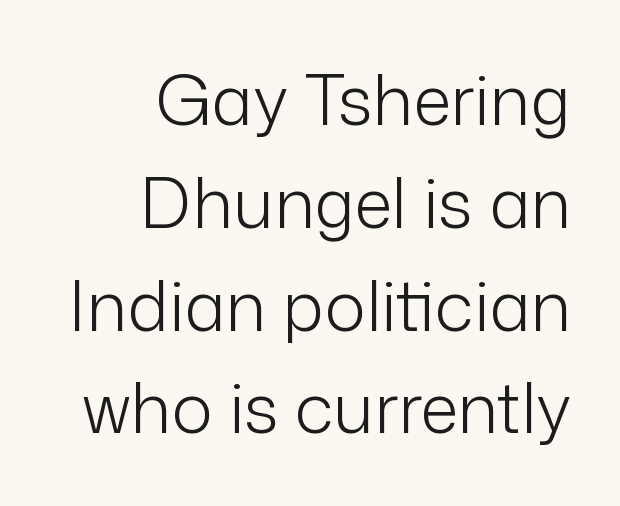
The image shows 69 px light sans-serif type, upright; set right-aligned, normal line spacing (1.49x), normal letter spacing, not underlined; low stroke contrast and a medium x-height.
